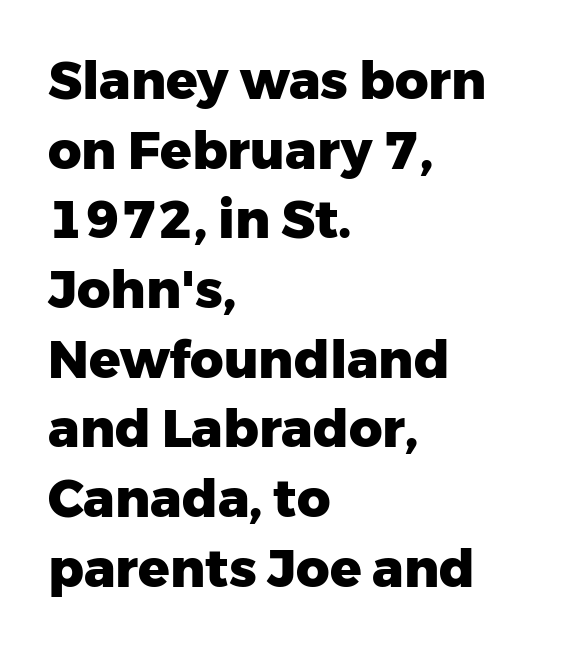
Q: Is the text bold? A: Yes.
Q: Is the text italic (slanted)? A: No, it is upright.
Q: Is the typeface a serif or a sans-serif typeface? A: Sans-serif.
Q: Is the text underlined? A: No.
Q: How is the paragraph aligned? A: Left-aligned.
Q: Is the spacing between letters normal or unusually wide? A: Normal.
Q: Is the spacing between lines tight, normal or loose? A: Normal.
Q: Width (condensed, normal, or wide)? A: Normal.
Q: Stroke contrast? A: Low.
Q: x-height? A: Medium.
Q: Monospaced? A: No.
